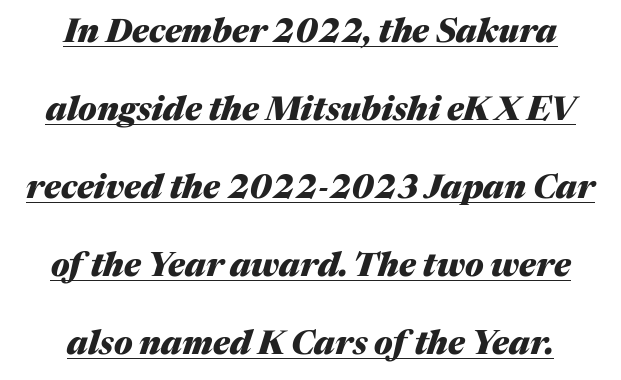
{"italic": "yes", "lean": "right", "slant_degrees": 17, "bold": "yes", "weight": "heavy", "width": "normal", "stroke_contrast": "medium", "x_height": "medium", "monospaced": "no", "underline": "yes", "align": "center", "line_spacing": "loose", "line_spacing_ratio": 2.36, "letter_spacing": "normal", "letter_spacing_em": 0.0, "glyph_px": 33}
